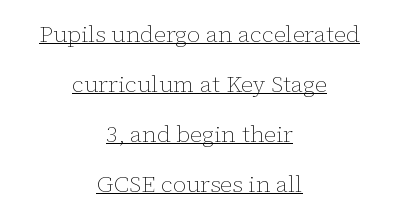
{"italic": "no", "bold": "no", "underline": "yes", "align": "center", "line_spacing": "loose", "line_spacing_ratio": 2.18, "letter_spacing": "normal", "letter_spacing_em": 0.0, "glyph_px": 23}
